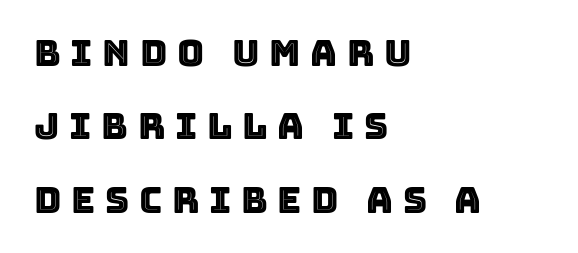
The image shows 37 px text type, upright; set left-aligned, loose line spacing (1.98x), unusually wide letter spacing (+0.26 em), not underlined; a large x-height.
